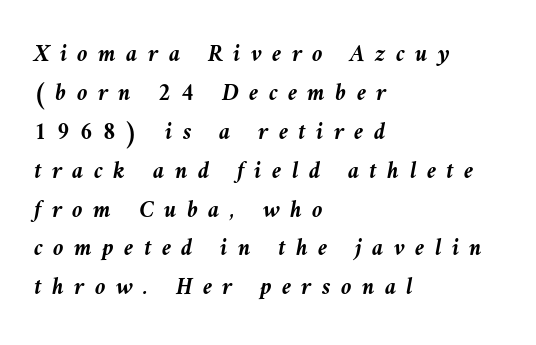
Q: Is the text bold? A: Yes.
Q: Is the text italic (slanted)? A: Yes, it leans left by about 9 degrees.
Q: Is the text underlined? A: No.
Q: How is the paragraph aligned? A: Left-aligned.
Q: Is the spacing between letters normal or unusually wide? A: Unusually wide.
Q: Is the spacing between lines tight, normal or loose? A: Normal.
